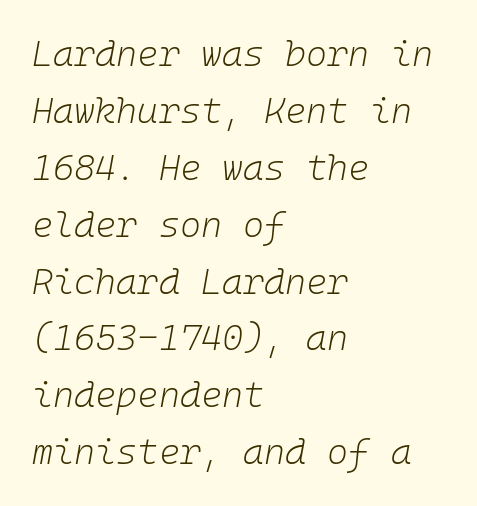
The image shows 36 px light type, italic (leaning right), monospaced; set left-aligned, normal line spacing (1.58x), normal letter spacing, not underlined; low stroke contrast and a medium x-height.
